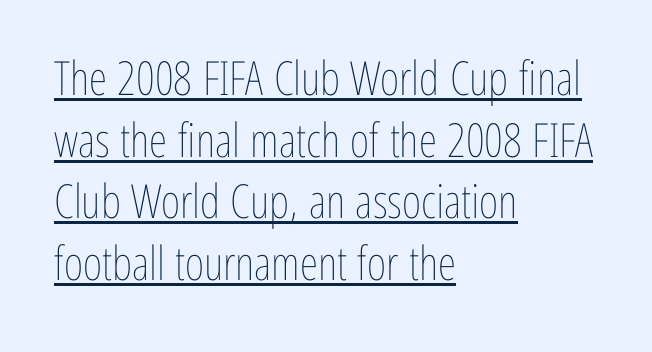
The image shows 47 px thin, condensed type, upright; set left-aligned, normal line spacing (1.31x), normal letter spacing, underlined; low stroke contrast and a medium x-height.
